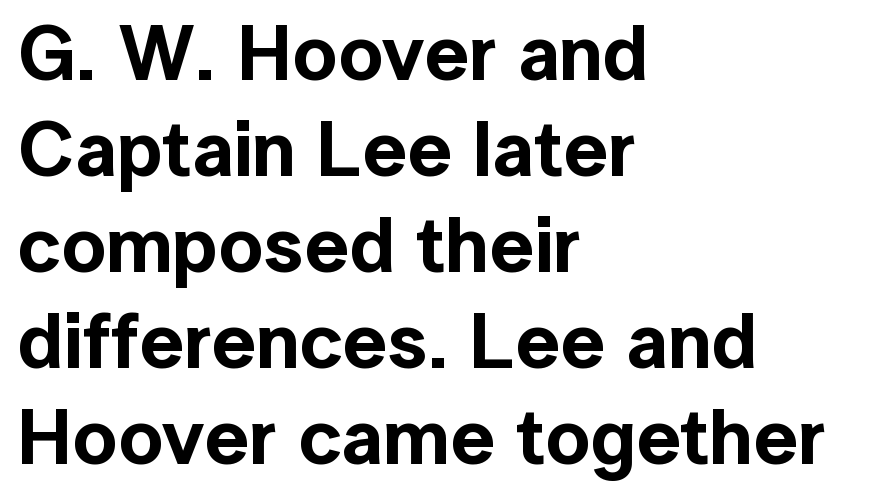
Q: Is the text italic (slanted)? A: No, it is upright.
Q: Is the typeface a serif or a sans-serif typeface? A: Sans-serif.
Q: Is the text underlined? A: No.
Q: How is the paragraph aligned? A: Left-aligned.
Q: Is the spacing between letters normal or unusually wide? A: Normal.
Q: Width (condensed, normal, or wide)? A: Normal.
Q: x-height? A: Medium.
Q: Monospaced? A: No.
